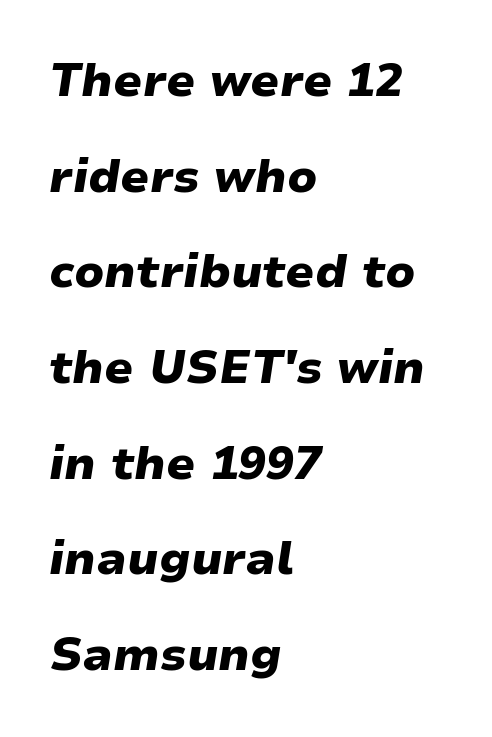
The image shows 46 px heavy, wide type, italic (leaning right); set left-aligned, loose line spacing (2.08x), normal letter spacing, not underlined; low stroke contrast and a medium x-height.
